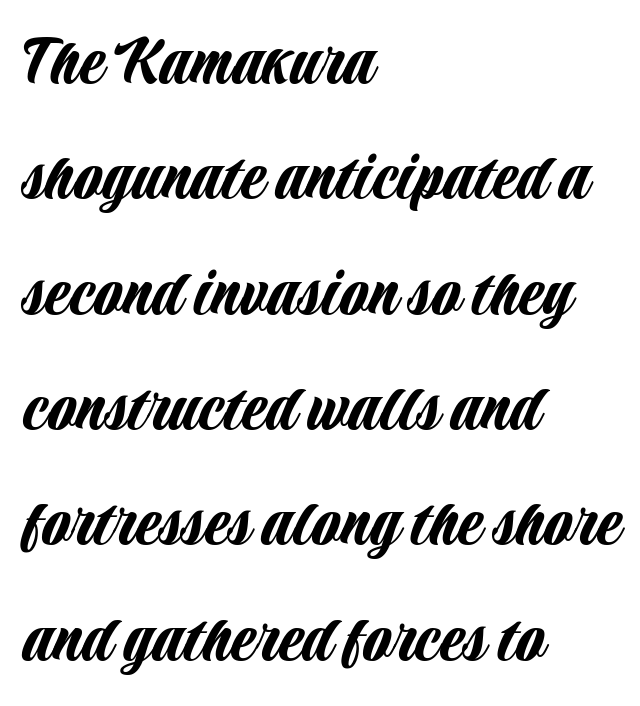
{"serif": "no", "width": "condensed", "stroke_contrast": "low", "x_height": "large", "monospaced": "no", "underline": "no", "align": "left", "line_spacing": "normal", "line_spacing_ratio": 1.58, "letter_spacing": "normal", "letter_spacing_em": 0.0, "glyph_px": 73}
